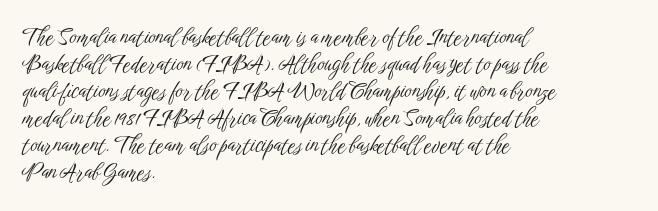
Beneath every word, the page is bare. Caption: face not bold, strokes unweighted. The gaps between neighbouring characters are ordinary and unremarkable.
